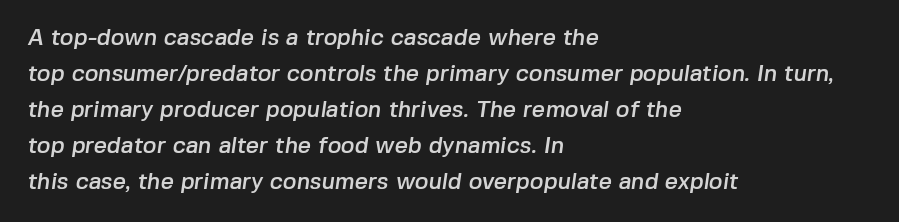
Compared with typical paragraphs, the rows here are spaced about the same. Short note: letters normally spaced. Visually the block forms a straight wall on the left and a jagged coastline on the right. The gap between lines stays unmarked.
